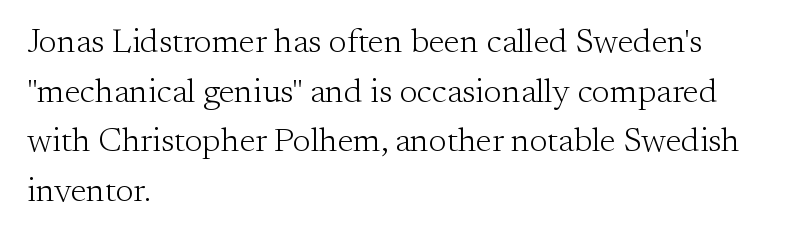
{"serif": "yes", "italic": "no", "bold": "no", "weight": "light", "width": "normal", "stroke_contrast": "medium", "x_height": "small", "monospaced": "no", "underline": "no", "align": "left", "line_spacing": "normal", "line_spacing_ratio": 1.46, "letter_spacing": "normal", "letter_spacing_em": 0.0, "glyph_px": 34}
